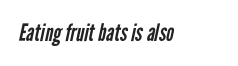
The image shows 24 px text type; set normal letter spacing, not underlined.
